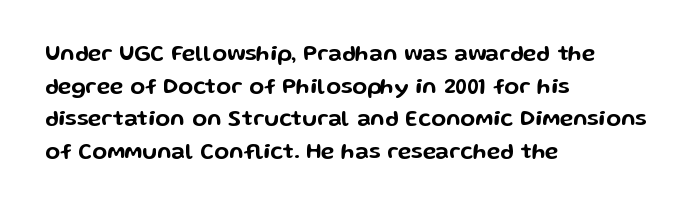
The image shows 22 px text type, upright; set left-aligned, normal line spacing (1.48x), normal letter spacing, not underlined.
